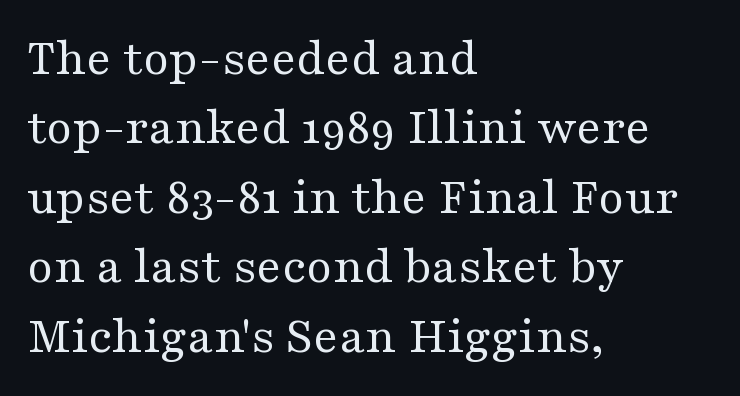
The image shows 53 px regular-weight, wide serif type, upright; set left-aligned, normal line spacing (1.31x), normal letter spacing, not underlined; medium stroke contrast and a medium x-height.
